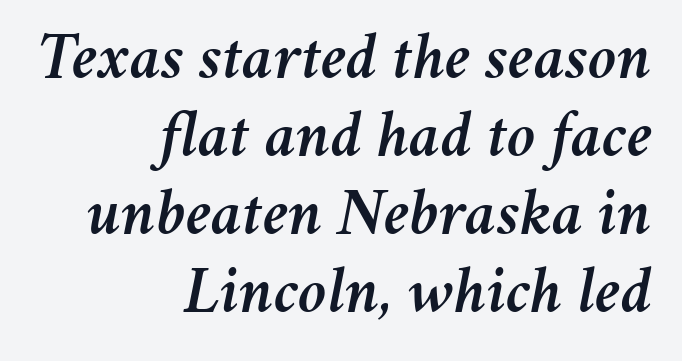
Q: Is the text italic (slanted)? A: Yes, it leans right by about 11 degrees.
Q: Is the text underlined? A: No.
Q: How is the paragraph aligned? A: Right-aligned.
Q: Is the spacing between letters normal or unusually wide? A: Normal.
Q: Width (condensed, normal, or wide)? A: Normal.
Q: Stroke contrast? A: Medium.
Q: x-height? A: Medium.
Q: Monospaced? A: No.
